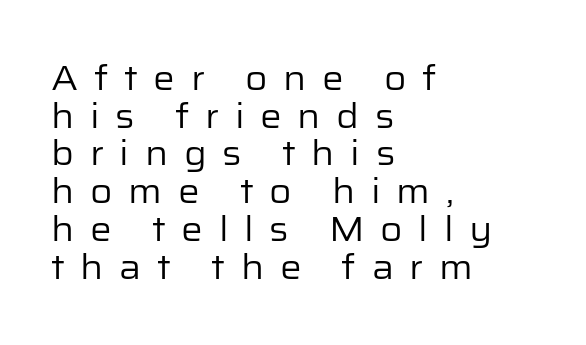
{"serif": "no", "italic": "no", "bold": "no", "weight": "regular", "width": "normal", "stroke_contrast": "low", "x_height": "medium", "monospaced": "no", "underline": "no", "align": "left", "line_spacing": "tight", "line_spacing_ratio": 1.11, "letter_spacing": "wide", "letter_spacing_em": 0.46, "glyph_px": 34}
